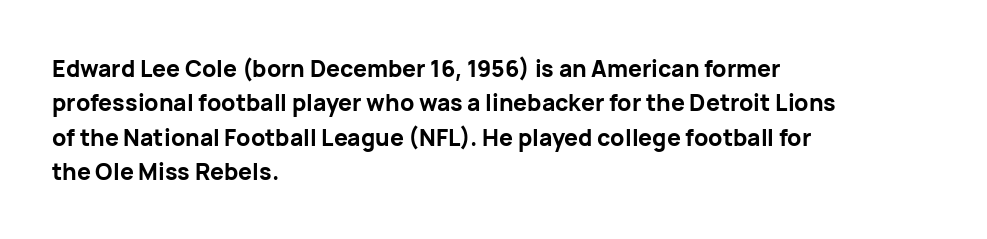
The image shows 23 px bold type, upright; set left-aligned, normal line spacing (1.49x), normal letter spacing, not underlined.
